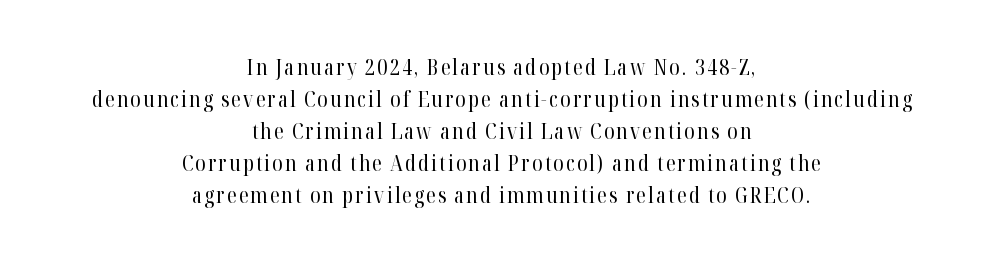
Q: Is the text bold? A: No.
Q: Is the text italic (slanted)? A: No, it is upright.
Q: Is the text underlined? A: No.
Q: How is the paragraph aligned? A: Centered.
Q: Is the spacing between lines tight, normal or loose? A: Normal.
